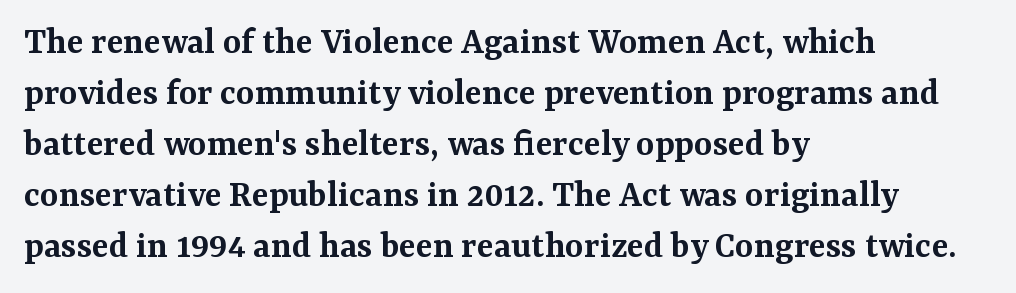
The image shows 39 px semibold serif type, upright; set left-aligned, normal line spacing (1.31x), normal letter spacing, not underlined; medium stroke contrast and a medium x-height.
